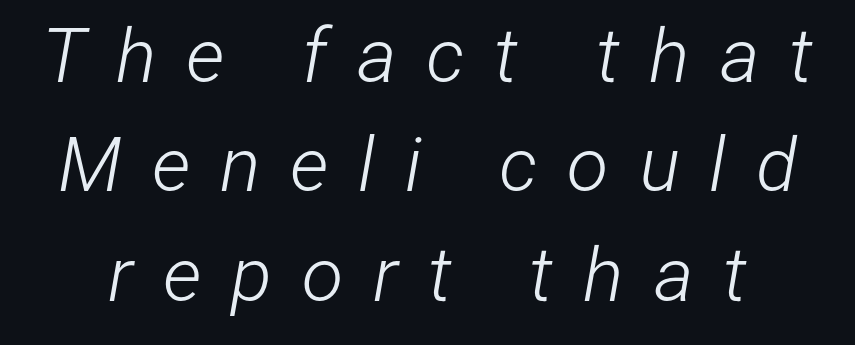
Q: Is the text bold? A: No.
Q: Is the text italic (slanted)? A: Yes, it leans right by about 12 degrees.
Q: Is the text underlined? A: No.
Q: Is the spacing between letters normal or unusually wide? A: Unusually wide.
Q: Is the spacing between lines tight, normal or loose? A: Normal.
Q: Width (condensed, normal, or wide)? A: Condensed.
Q: Stroke contrast? A: Low.
Q: x-height? A: Medium.
Q: Monospaced? A: No.
